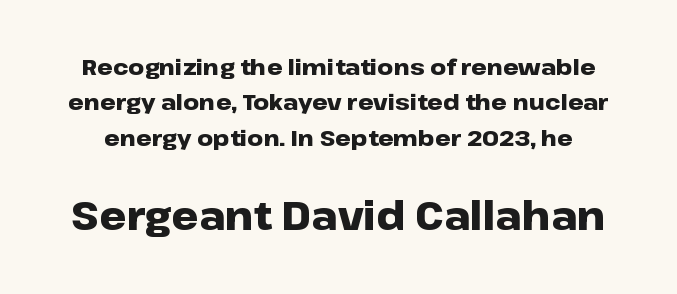
Q: Is the text bold? A: Yes.
Q: Is the text italic (slanted)? A: No, it is upright.
Q: Is the typeface a serif or a sans-serif typeface? A: Sans-serif.
Q: Is the text underlined? A: No.
Q: Is the spacing between letters normal or unusually wide? A: Normal.
Q: Is the spacing between lines tight, normal or loose? A: Normal.
Q: Which block of text is set in a larger size, the first (top) or the second (bottom)? A: The second (bottom) one.
Q: Width (condensed, normal, or wide)? A: Wide.
Q: Stroke contrast? A: Low.
Q: x-height? A: Medium.
Q: Monospaced? A: No.
